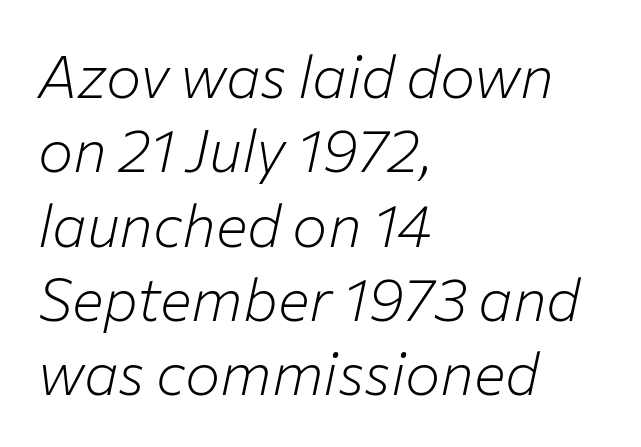
Q: Is the text bold? A: No.
Q: Is the text italic (slanted)? A: Yes, it leans right by about 12 degrees.
Q: Is the text underlined? A: No.
Q: How is the paragraph aligned? A: Left-aligned.
Q: Is the spacing between letters normal or unusually wide? A: Normal.
Q: Is the spacing between lines tight, normal or loose? A: Normal.
Q: Width (condensed, normal, or wide)? A: Normal.
Q: Stroke contrast? A: Low.
Q: x-height? A: Medium.
Q: Monospaced? A: No.
